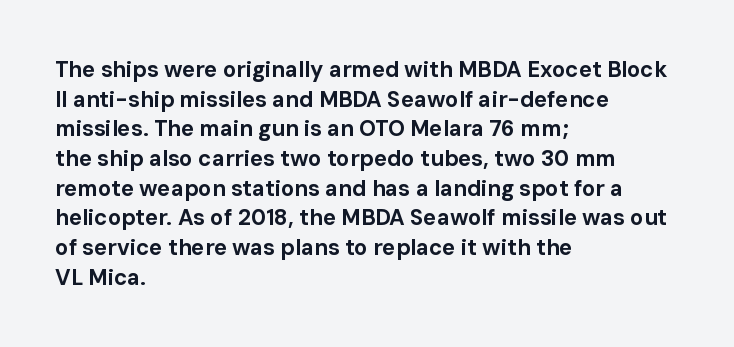
{"italic": "no", "bold": "yes", "underline": "no", "align": "left", "line_spacing": "normal", "line_spacing_ratio": 1.35, "letter_spacing": "normal", "letter_spacing_em": 0.0, "glyph_px": 22}
